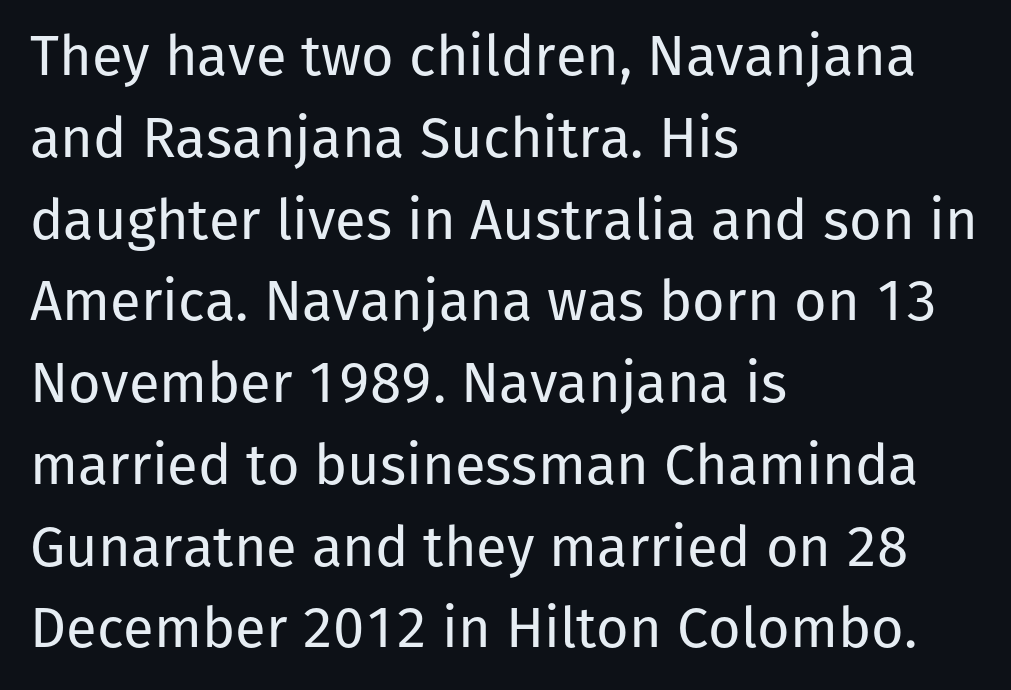
{"serif": "no", "italic": "no", "bold": "no", "weight": "regular", "width": "normal", "stroke_contrast": "low", "x_height": "medium", "monospaced": "no", "underline": "no", "align": "left", "line_spacing": "normal", "line_spacing_ratio": 1.46, "letter_spacing": "normal", "letter_spacing_em": 0.0, "glyph_px": 56}
